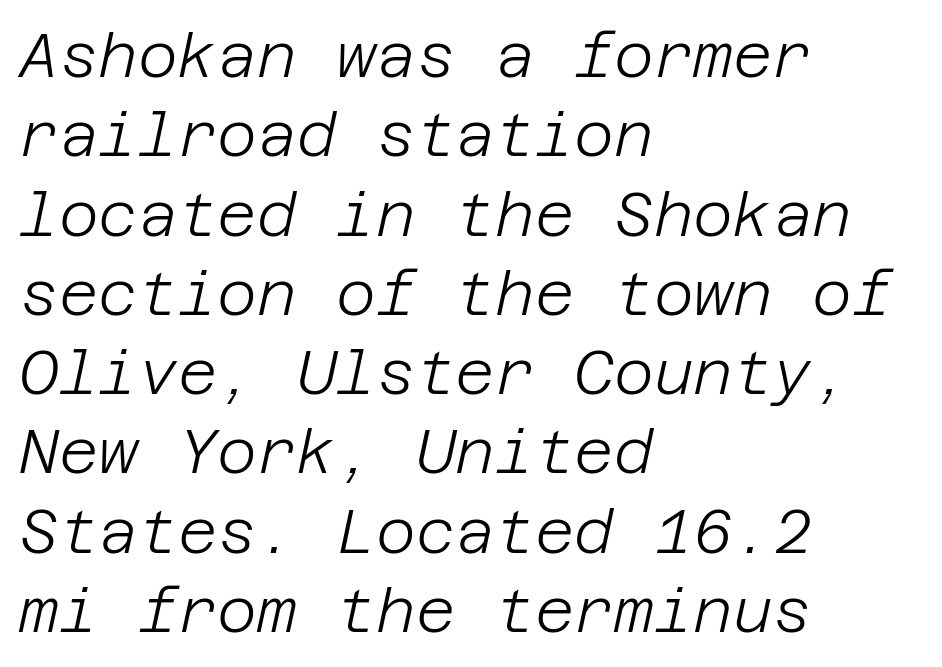
Q: Is the text bold? A: No.
Q: Is the text italic (slanted)? A: Yes, it leans right by about 12 degrees.
Q: Is the text underlined? A: No.
Q: How is the paragraph aligned? A: Left-aligned.
Q: Is the spacing between letters normal or unusually wide? A: Normal.
Q: Is the spacing between lines tight, normal or loose? A: Normal.
Q: Width (condensed, normal, or wide)? A: Normal.
Q: Stroke contrast? A: Low.
Q: x-height? A: Large.
